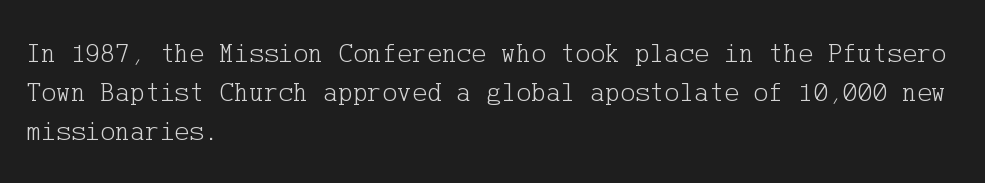
The image shows 28 px light serif type, upright; set left-aligned, normal line spacing (1.39x), normal letter spacing, not underlined; low stroke contrast and a medium x-height.
